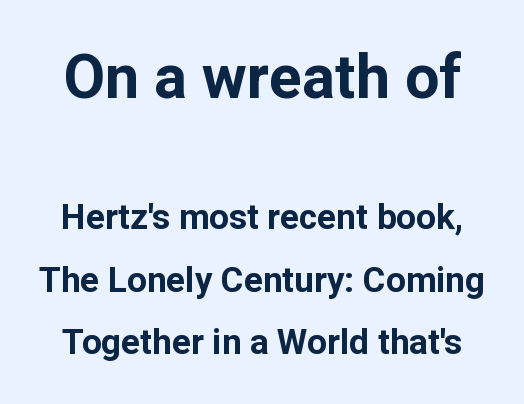
This rendering leaves character spacing at its baseline value. Nope, no serifs anywhere on these letters. Does the lettering tilt? It doesn't — this is upright. Bigger letters appear in the top chunk; the bottom chunk is reduced. Descender tails drop into unmarked territory. Is this a fixed-width face? No — the glyphs have proportional, varying widths.
